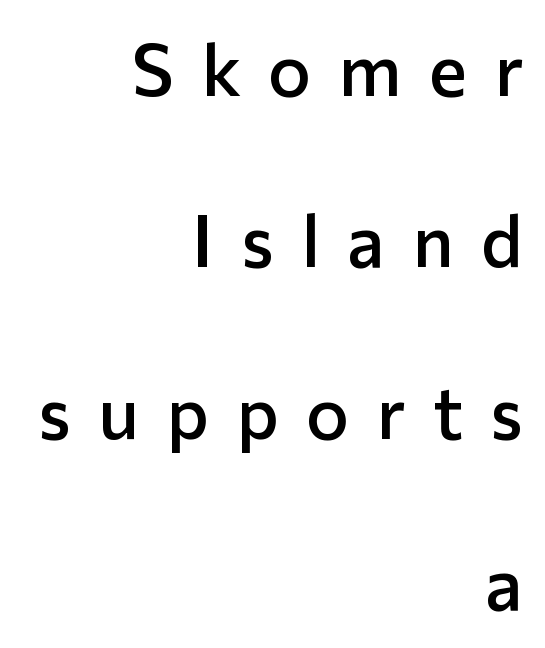
The image shows 72 px semibold sans-serif type, upright; set right-aligned, loose line spacing (2.38x), unusually wide letter spacing (+0.38 em), not underlined; low stroke contrast and a medium x-height.
